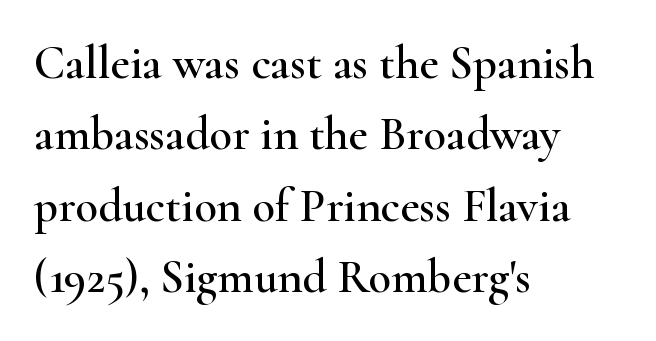
The rendering shows small feet on the letterforms — a serif design. The rows are spaced the way most documents space them. Note the varied advance widths — an 'i' is clearly narrower than an 'm'. Honestly, the letter spacing is just normal — you wouldn't notice it. Rule under the text: the space is simply empty. Horizontal alignment here is leftward, the default for most running prose.
